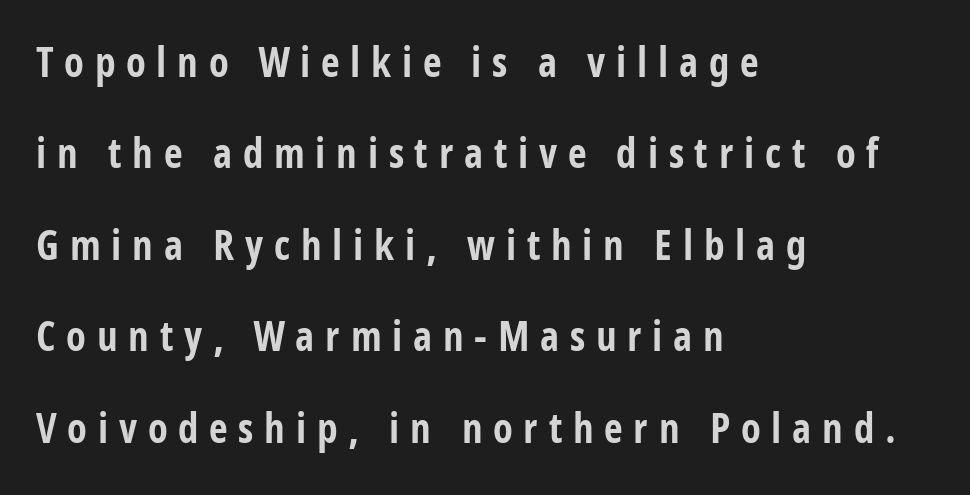
{"serif": "no", "italic": "no", "bold": "yes", "weight": "bold", "width": "condensed", "stroke_contrast": "low", "x_height": "large", "monospaced": "no", "underline": "no", "align": "left", "line_spacing": "loose", "line_spacing_ratio": 2.23, "letter_spacing": "wide", "letter_spacing_em": 0.26, "glyph_px": 41}
